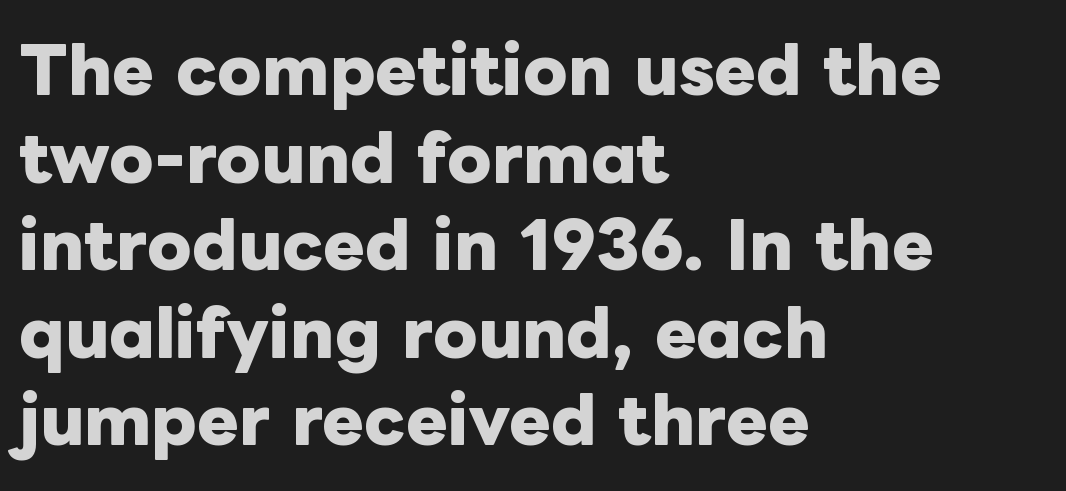
{"italic": "no", "bold": "yes", "weight": "heavy", "width": "normal", "stroke_contrast": "low", "x_height": "medium", "monospaced": "no", "underline": "no", "align": "left", "line_spacing": "normal", "line_spacing_ratio": 1.39, "letter_spacing": "normal", "letter_spacing_em": 0.0, "glyph_px": 63}
